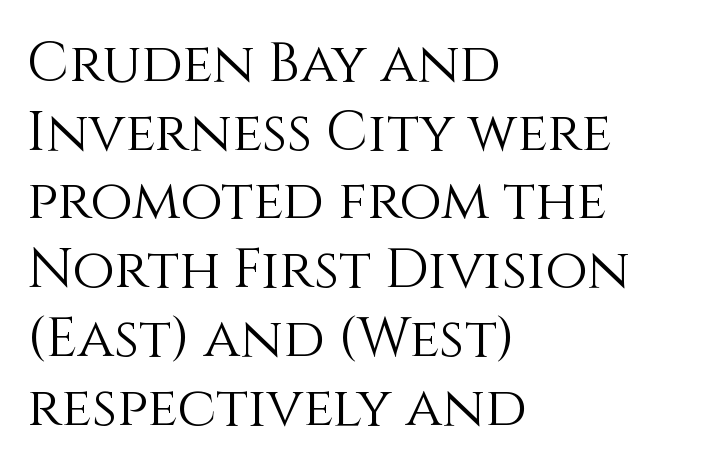
The image shows 55 px light type, upright; set left-aligned, normal line spacing (1.25x), normal letter spacing, not underlined; a large x-height.
